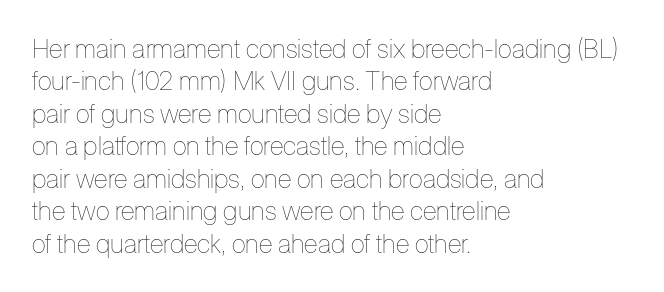
Line spacing here is normal. Nobody touched the tracking dial on this one. Quick note: underline off. Designer's note — italics off, roman on. The lines are quadded left.
